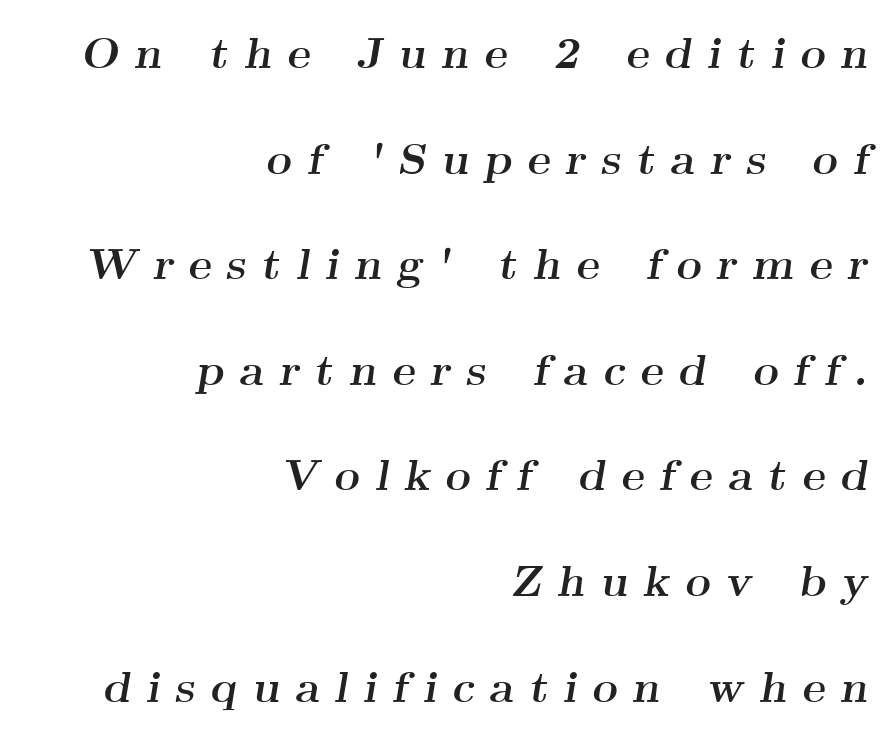
The image shows 44 px semibold, wide serif type, italic (leaning right); set right-aligned, loose line spacing (2.4x), unusually wide letter spacing (+0.34 em), not underlined; medium stroke contrast and a small x-height.
